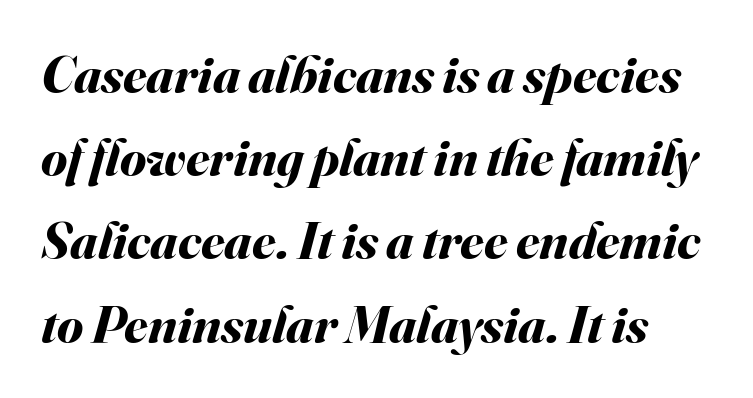
Q: Is the text bold? A: Yes.
Q: Is the text italic (slanted)? A: Yes, it leans right by about 16 degrees.
Q: Is the text underlined? A: No.
Q: Is the spacing between letters normal or unusually wide? A: Normal.
Q: Is the spacing between lines tight, normal or loose? A: Normal.
Q: Width (condensed, normal, or wide)? A: Normal.
Q: Stroke contrast? A: Medium.
Q: x-height? A: Small.
Q: Monospaced? A: No.
